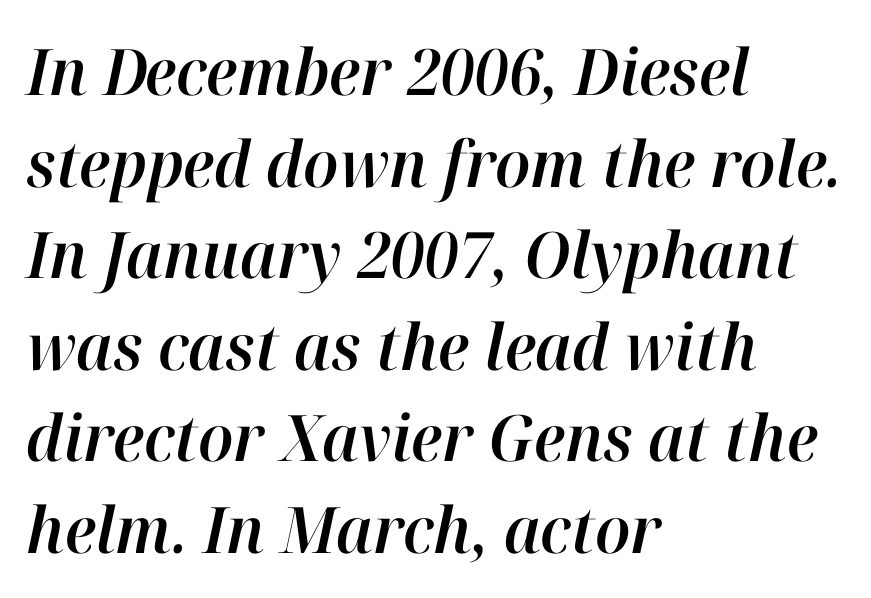
{"italic": "yes", "lean": "right", "slant_degrees": 12, "width": "normal", "stroke_contrast": "high", "x_height": "medium", "monospaced": "no", "underline": "no", "align": "left", "line_spacing": "normal", "line_spacing_ratio": 1.43, "letter_spacing": "normal", "letter_spacing_em": 0.0, "glyph_px": 64}
